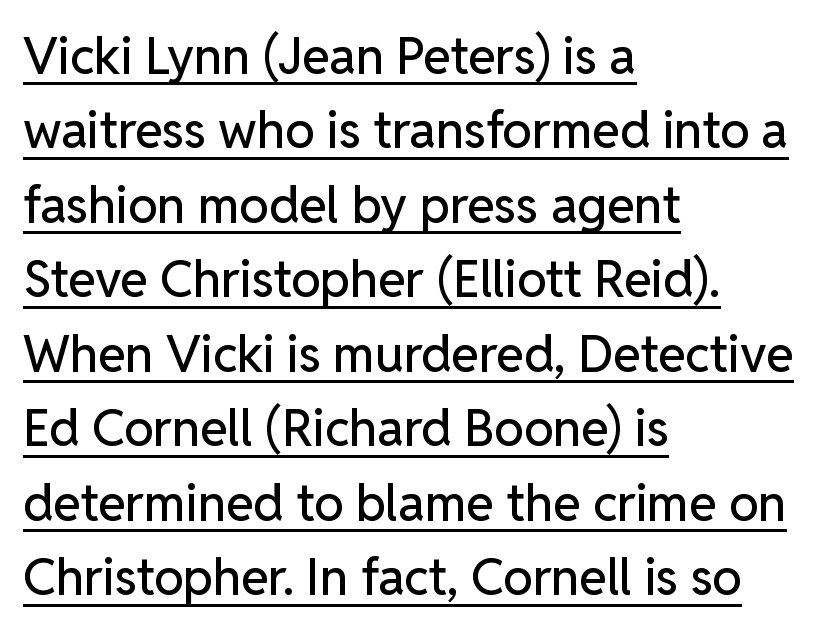
The image shows 50 px sans-serif type, upright; set left-aligned, normal line spacing (1.49x), normal letter spacing, underlined; low stroke contrast and a medium x-height.
